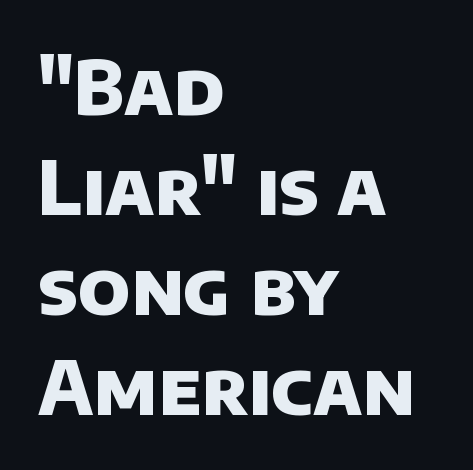
{"serif": "no", "bold": "yes", "weight": "heavy", "width": "normal", "stroke_contrast": "low", "x_height": "large", "monospaced": "no", "underline": "no", "align": "left", "line_spacing": "normal", "line_spacing_ratio": 1.35, "letter_spacing": "normal", "letter_spacing_em": 0.0, "glyph_px": 74}
